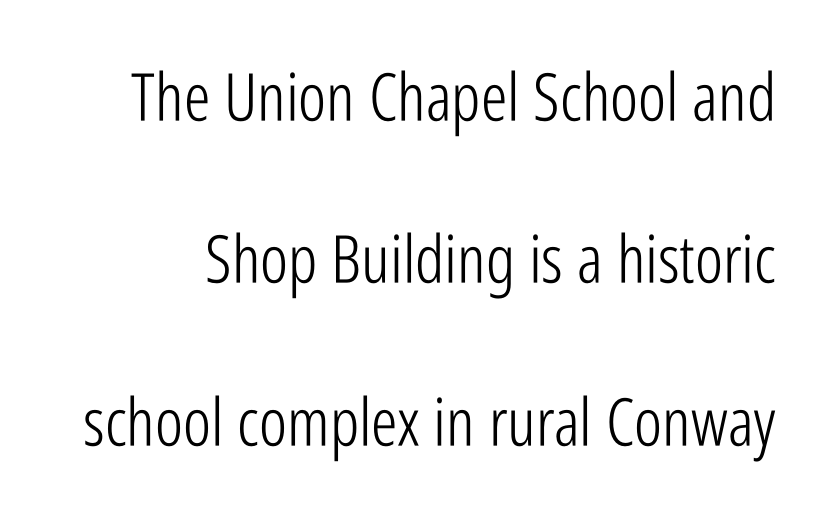
{"serif": "no", "italic": "no", "bold": "no", "weight": "light", "width": "condensed", "stroke_contrast": "low", "x_height": "medium", "monospaced": "no", "underline": "no", "line_spacing": "loose", "line_spacing_ratio": 2.46, "letter_spacing": "normal", "letter_spacing_em": 0.0, "glyph_px": 66}
